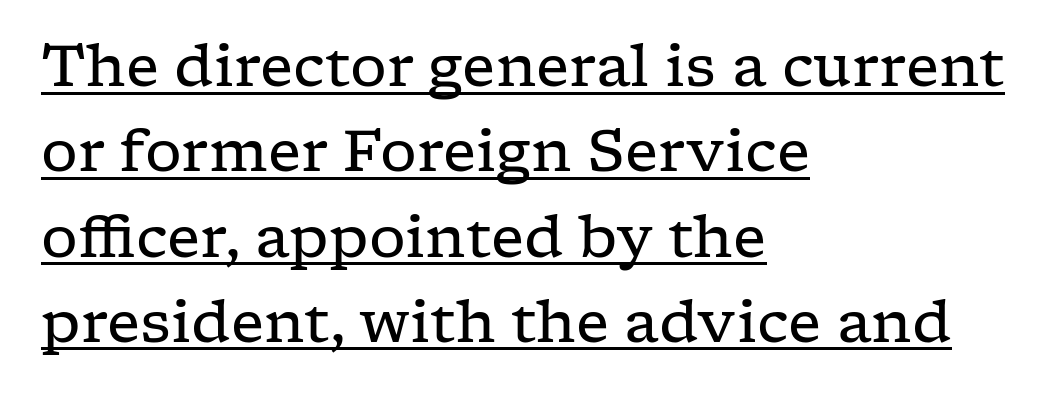
In terms of leading, this rendering sits right in the middle. The setting favours the left margin, as ordinary paragraphs usually do. The face looks like a standard text weight, possibly lighter. Notice how the stems are strictly vertical — no italics here. The type is set solid horizontally, with unmodified tracking. A typesetter would call this proportional, since set widths differ per character.
